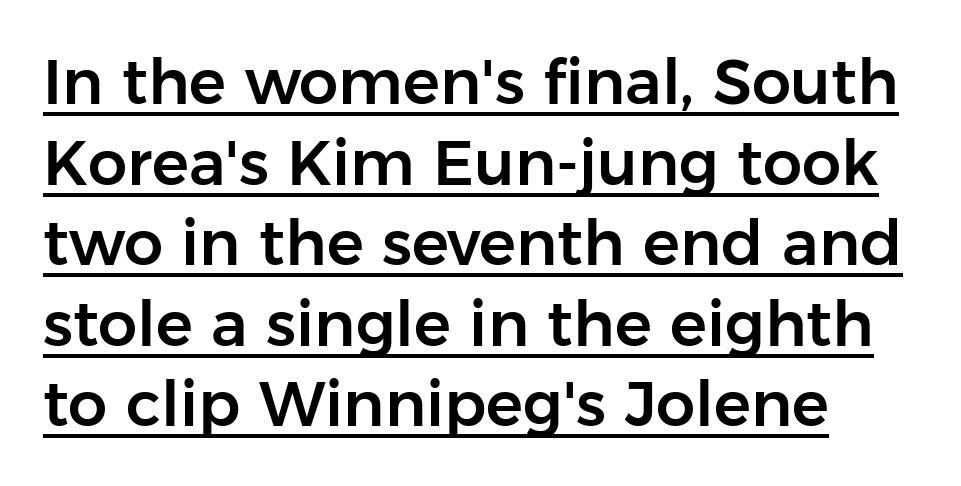
{"serif": "no", "italic": "no", "width": "normal", "stroke_contrast": "low", "x_height": "medium", "monospaced": "no", "underline": "yes", "align": "left", "line_spacing": "normal", "line_spacing_ratio": 1.3, "letter_spacing": "normal", "letter_spacing_em": 0.0, "glyph_px": 62}
